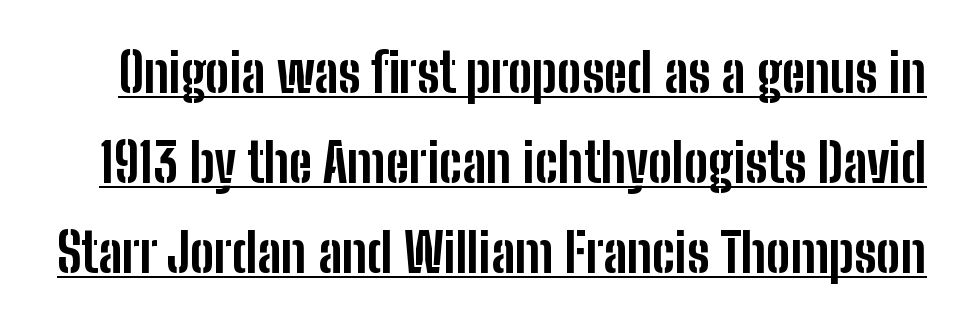
The image shows 54 px bold, condensed sans-serif type, upright; set normal line spacing (1.67x), normal letter spacing, underlined; low stroke contrast and a medium x-height.
